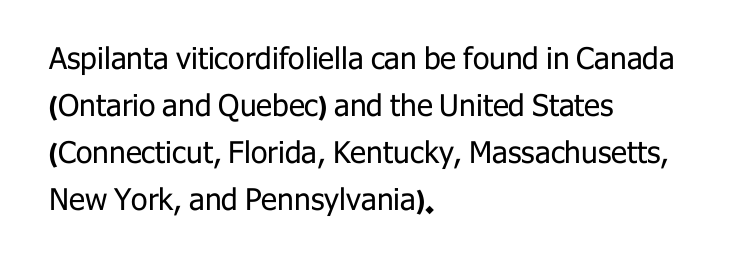
The image shows 30 px regular-weight sans-serif type, upright; set left-aligned, normal line spacing (1.57x), normal letter spacing, not underlined; low stroke contrast and a medium x-height.
